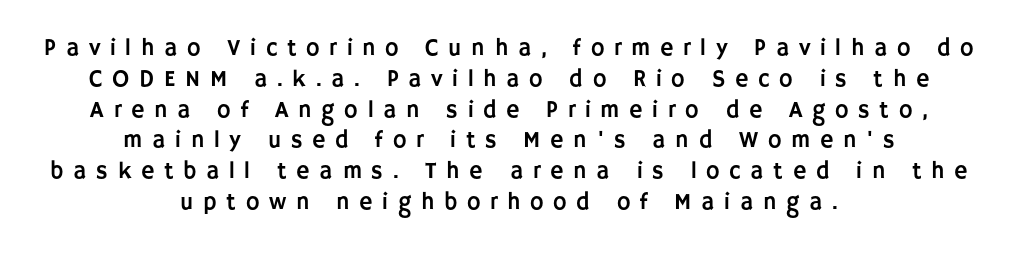
The image shows 23 px text type, upright; set centered, normal line spacing (1.34x), unusually wide letter spacing (+0.42 em), not underlined.
